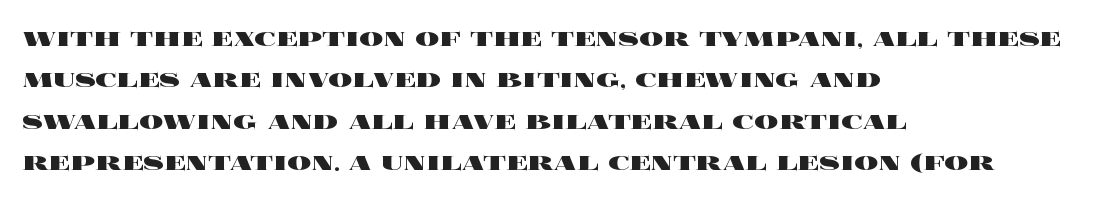
The image shows 30 px heavy, wide type, upright; set left-aligned, normal line spacing (1.38x), normal letter spacing, not underlined; a large x-height.
